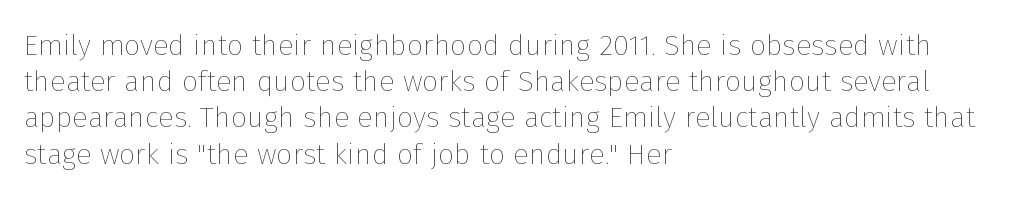
Every character sits straight up, as roman type does. These lines are rendered in a variable-pitch font. A student would call this left alignment; a typographer would say flush left, rag right. No letter is thick-stroked: the sample isn't bold. No extra tracking has been applied to these lines. Regular leading.
